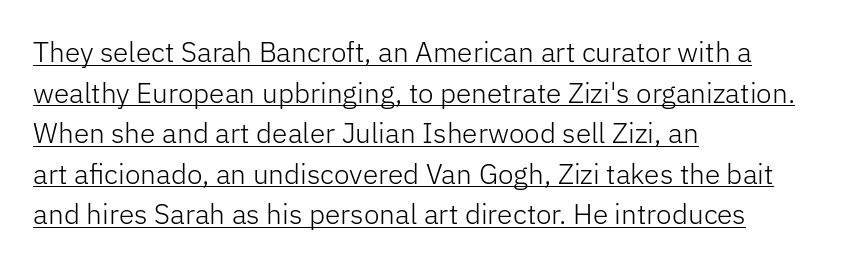
The image shows 28 px light sans-serif type, upright; set left-aligned, normal line spacing (1.45x), normal letter spacing, underlined; low stroke contrast and a medium x-height.
